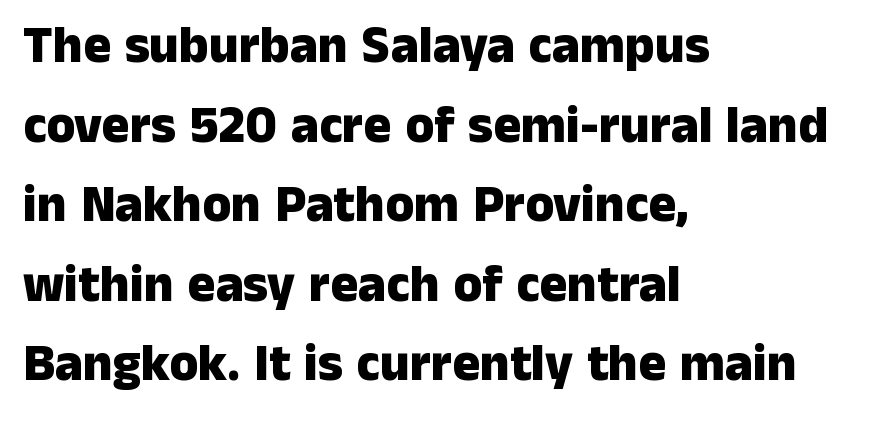
{"serif": "no", "italic": "no", "bold": "yes", "weight": "heavy", "width": "normal", "stroke_contrast": "low", "x_height": "medium", "monospaced": "no", "underline": "no", "align": "left", "line_spacing": "normal", "line_spacing_ratio": 1.53, "letter_spacing": "normal", "letter_spacing_em": 0.0, "glyph_px": 52}
